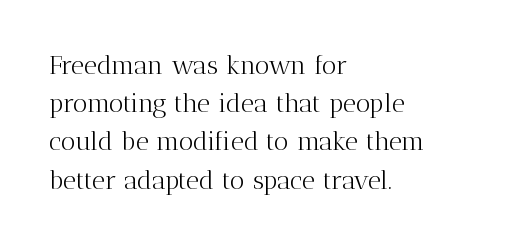
Q: Is the text bold? A: No.
Q: Is the text italic (slanted)? A: No, it is upright.
Q: Is the text underlined? A: No.
Q: How is the paragraph aligned? A: Left-aligned.
Q: Is the spacing between letters normal or unusually wide? A: Normal.
Q: Is the spacing between lines tight, normal or loose? A: Normal.
